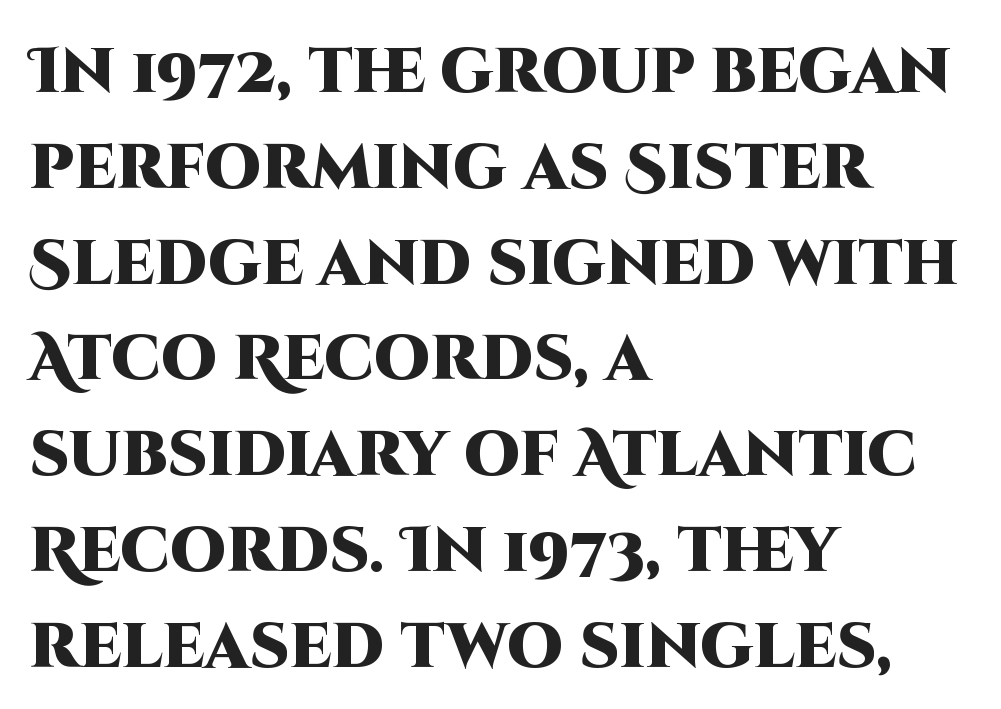
The image shows 63 px heavy sans-serif type, upright; set left-aligned, normal line spacing (1.52x), normal letter spacing, not underlined; high stroke contrast and a large x-height.
